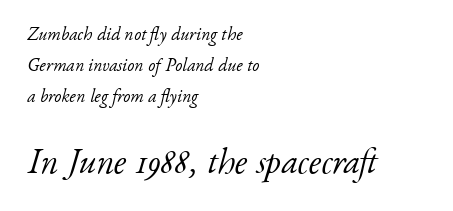
The image shows 35 px light serif type, italic (leaning right); set left-aligned, line spacing 1.72x, normal letter spacing, not underlined; the second (bottom) block is 1.94x larger; low stroke contrast and a small x-height.
